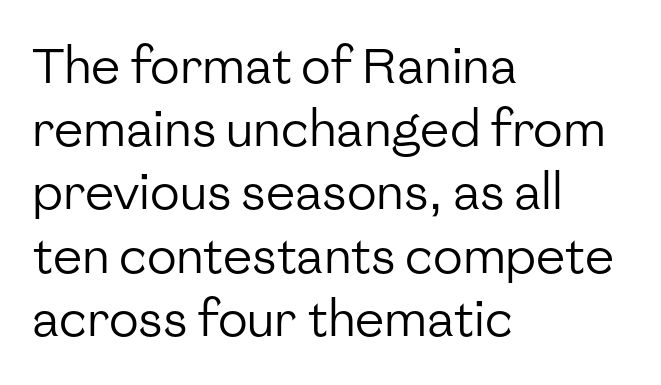
Q: Is the text bold? A: No.
Q: Is the text italic (slanted)? A: No, it is upright.
Q: Is the typeface a serif or a sans-serif typeface? A: Sans-serif.
Q: Is the text underlined? A: No.
Q: How is the paragraph aligned? A: Left-aligned.
Q: Is the spacing between letters normal or unusually wide? A: Normal.
Q: Is the spacing between lines tight, normal or loose? A: Normal.
Q: Width (condensed, normal, or wide)? A: Normal.
Q: Stroke contrast? A: Low.
Q: x-height? A: Medium.
Q: Monospaced? A: No.
